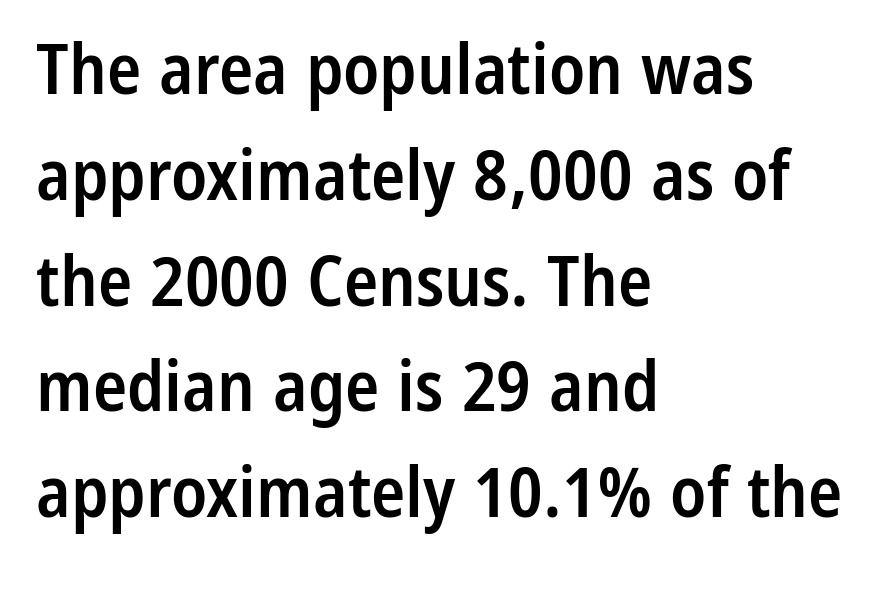
Q: Is the text bold? A: Semi-bold.
Q: Is the text italic (slanted)? A: No, it is upright.
Q: Is the typeface a serif or a sans-serif typeface? A: Sans-serif.
Q: Is the text underlined? A: No.
Q: How is the paragraph aligned? A: Left-aligned.
Q: Is the spacing between letters normal or unusually wide? A: Normal.
Q: Is the spacing between lines tight, normal or loose? A: Normal.
Q: Width (condensed, normal, or wide)? A: Condensed.
Q: Stroke contrast? A: Low.
Q: x-height? A: Medium.
Q: Monospaced? A: No.
